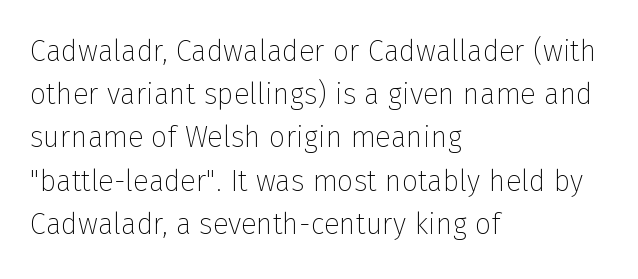
The designer went with a sans here, leaving each stem footless. The zone under the glyphs is completely vacant. You could not count columns in this text — the font is proportionally spaced. Typeset ragged right — the left edge is the straight one. Counters stay open thanks to moderate or lighter strokes. Regarding leading, the lines here are spaced in the standard way.
